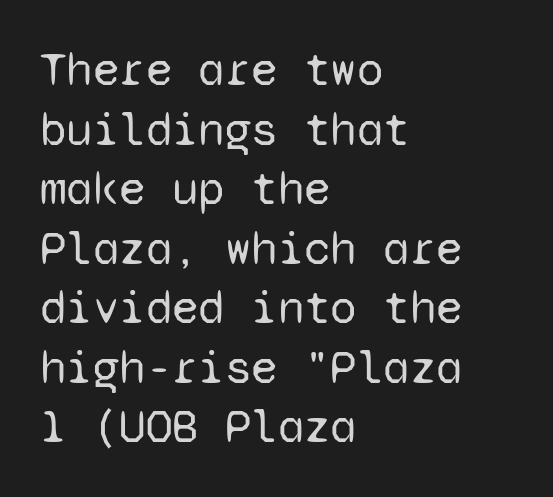
Q: Is the text bold? A: No.
Q: Is the text italic (slanted)? A: No, it is upright.
Q: Is the typeface a serif or a sans-serif typeface? A: Sans-serif.
Q: Is the text underlined? A: No.
Q: How is the paragraph aligned? A: Left-aligned.
Q: Is the spacing between letters normal or unusually wide? A: Normal.
Q: Width (condensed, normal, or wide)? A: Normal.
Q: Stroke contrast? A: Low.
Q: x-height? A: Medium.
Q: Monospaced? A: Yes.
